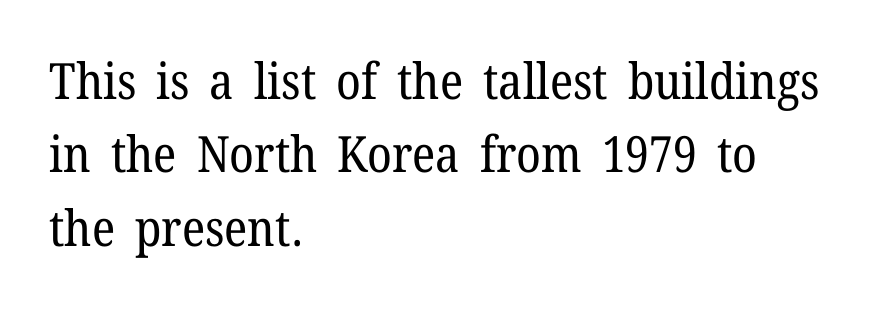
{"serif": "yes", "italic": "no", "bold": "no", "weight": "regular", "width": "normal", "stroke_contrast": "low", "x_height": "medium", "monospaced": "no", "underline": "no", "align": "left", "line_spacing": "normal", "line_spacing_ratio": 1.47, "letter_spacing": "normal", "letter_spacing_em": 0.0, "glyph_px": 50}
